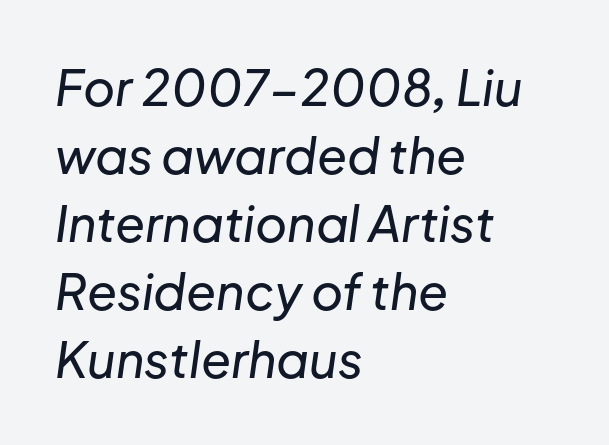
{"italic": "yes", "lean": "right", "slant_degrees": 8, "width": "normal", "stroke_contrast": "low", "x_height": "medium", "monospaced": "no", "underline": "no", "align": "left", "line_spacing": "normal", "line_spacing_ratio": 1.39, "letter_spacing": "normal", "letter_spacing_em": 0.0, "glyph_px": 49}
